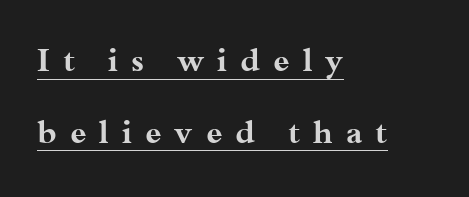
The image shows 33 px bold, wide serif type, upright; set left-aligned, loose line spacing (2.17x), unusually wide letter spacing (+0.39 em), underlined; medium stroke contrast and a small x-height.
